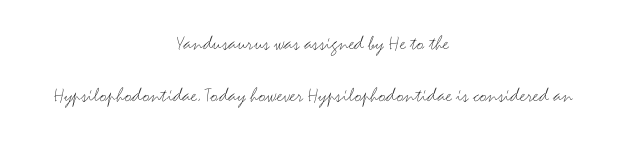
The image shows 21 px text type; set centered, loose line spacing (2.46x), normal letter spacing, not underlined.
